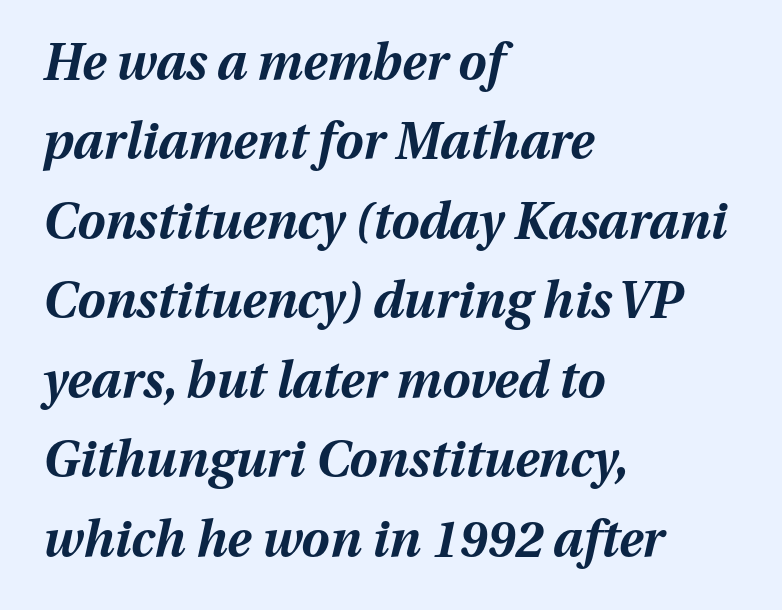
{"italic": "yes", "lean": "right", "slant_degrees": 13, "bold": "yes", "weight": "bold", "width": "normal", "stroke_contrast": "medium", "x_height": "medium", "monospaced": "no", "underline": "no", "align": "left", "line_spacing": "normal", "line_spacing_ratio": 1.59, "letter_spacing": "normal", "letter_spacing_em": 0.0, "glyph_px": 50}
